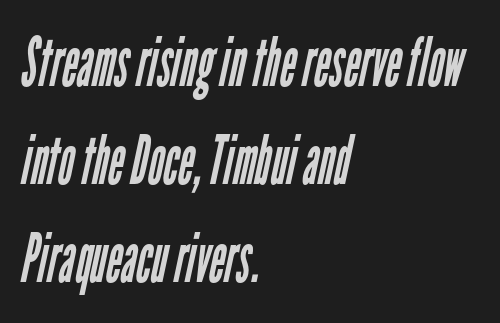
{"serif": "no", "bold": "no", "weight": "regular", "width": "condensed", "stroke_contrast": "low", "x_height": "medium", "monospaced": "no", "underline": "no", "align": "left", "line_spacing": "normal", "line_spacing_ratio": 1.44, "letter_spacing": "normal", "letter_spacing_em": 0.0, "glyph_px": 68}
